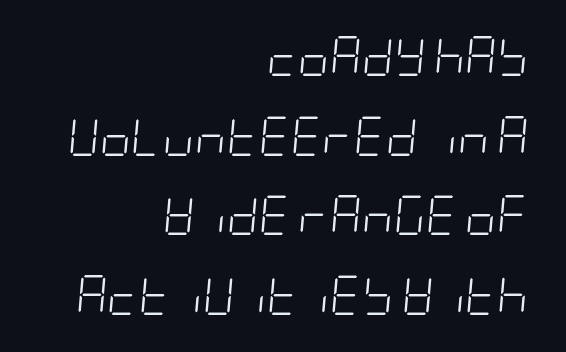
Q: Is the text bold? A: No.
Q: Is the text italic (slanted)? A: Yes, it leans right by about 5 degrees.
Q: Is the text underlined? A: No.
Q: How is the paragraph aligned? A: Right-aligned.
Q: Is the spacing between letters normal or unusually wide? A: Normal.
Q: Is the spacing between lines tight, normal or loose? A: Loose.
Q: Width (condensed, normal, or wide)? A: Condensed.
Q: Stroke contrast? A: Low.
Q: x-height? A: Large.
